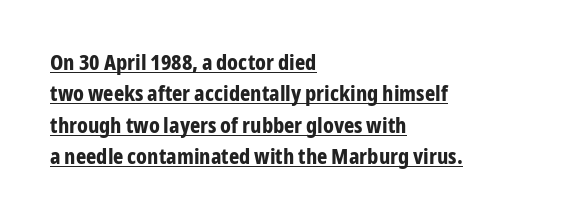
{"italic": "no", "bold": "yes", "underline": "yes", "align": "left", "line_spacing": "normal", "line_spacing_ratio": 1.43, "letter_spacing": "normal", "letter_spacing_em": 0.0, "glyph_px": 22}
